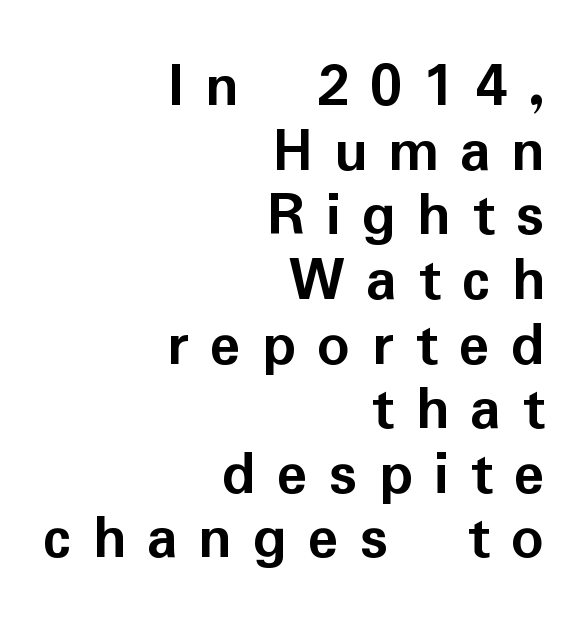
The letters are bold, with thick, heavy strokes. The line-height multiplier appears low, near solid setting. A typesetter would label this face a sans. Here the designer chose a conventional face with non-uniform glyph widths.
